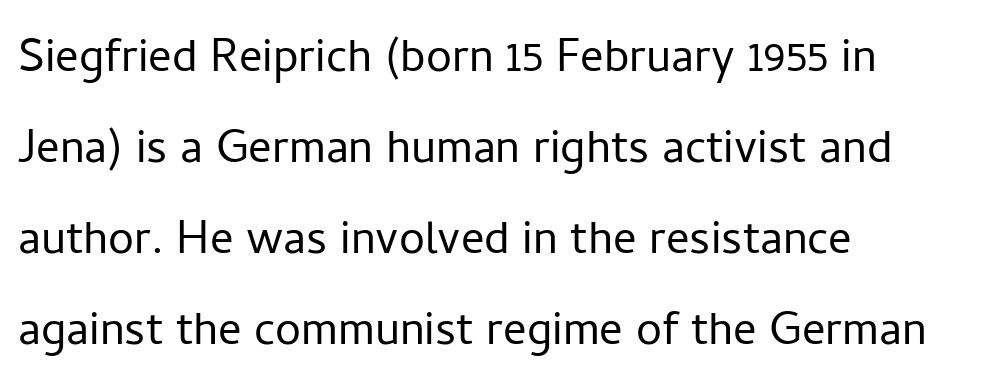
Q: Is the text bold? A: No.
Q: Is the text italic (slanted)? A: No, it is upright.
Q: Is the typeface a serif or a sans-serif typeface? A: Sans-serif.
Q: Is the text underlined? A: No.
Q: How is the paragraph aligned? A: Left-aligned.
Q: Is the spacing between letters normal or unusually wide? A: Normal.
Q: Is the spacing between lines tight, normal or loose? A: Normal.
Q: Width (condensed, normal, or wide)? A: Normal.
Q: Stroke contrast? A: Low.
Q: x-height? A: Medium.
Q: Monospaced? A: No.
